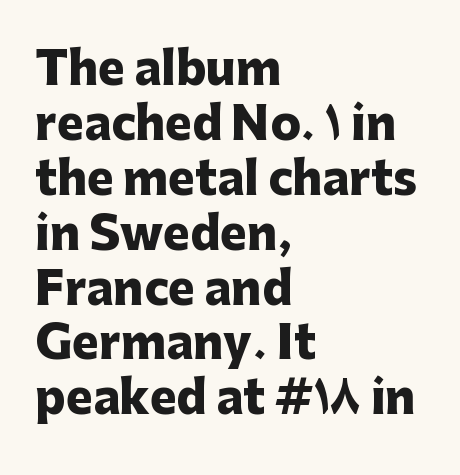
{"serif": "no", "italic": "no", "bold": "yes", "weight": "heavy", "width": "normal", "stroke_contrast": "low", "x_height": "medium", "monospaced": "no", "underline": "no", "align": "left", "line_spacing_ratio": 1.22, "letter_spacing": "normal", "letter_spacing_em": 0.0, "glyph_px": 45}
